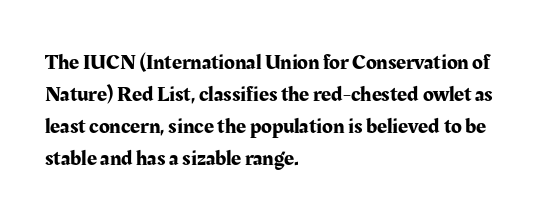
{"italic": "no", "underline": "no", "align": "left", "line_spacing": "normal", "line_spacing_ratio": 1.45, "letter_spacing": "normal", "letter_spacing_em": 0.0, "glyph_px": 22}
